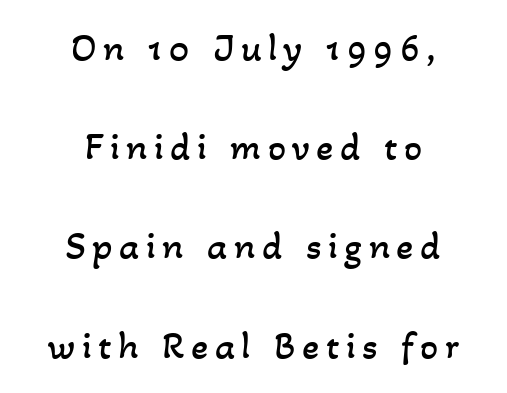
Q: Is the text bold? A: No.
Q: Is the text underlined? A: No.
Q: How is the paragraph aligned? A: Centered.
Q: Is the spacing between lines tight, normal or loose? A: Loose.
Q: Width (condensed, normal, or wide)? A: Normal.
Q: Stroke contrast? A: Low.
Q: x-height? A: Small.
Q: Monospaced? A: No.
